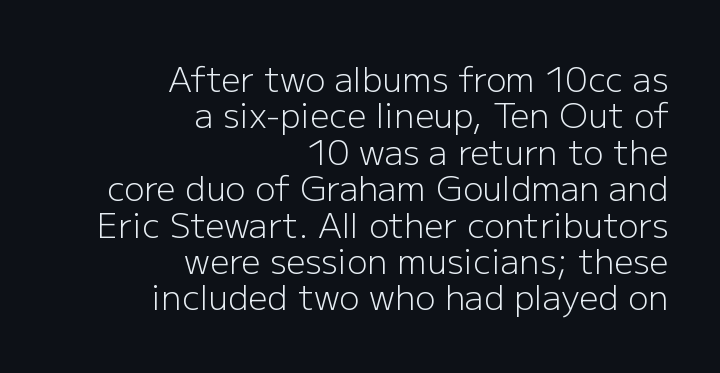
{"serif": "no", "italic": "no", "bold": "no", "weight": "light", "width": "normal", "stroke_contrast": "low", "x_height": "medium", "monospaced": "no", "underline": "no", "align": "right", "line_spacing": "tight", "line_spacing_ratio": 1.07, "letter_spacing": "normal", "letter_spacing_em": 0.0, "glyph_px": 34}
